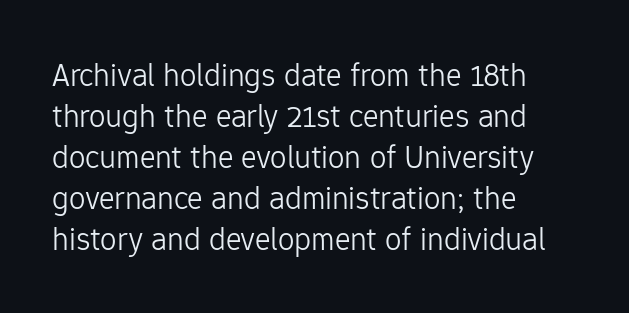
{"serif": "no", "italic": "no", "bold": "no", "weight": "light", "width": "normal", "stroke_contrast": "low", "x_height": "medium", "monospaced": "no", "underline": "no", "align": "left", "line_spacing_ratio": 1.24, "letter_spacing": "normal", "letter_spacing_em": 0.0, "glyph_px": 33}
